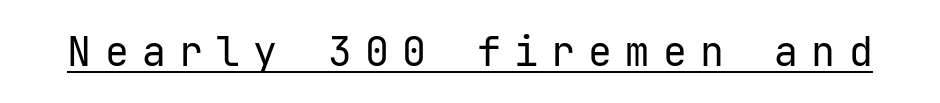
Q: Is the text bold? A: No.
Q: Is the text italic (slanted)? A: No, it is upright.
Q: Is the typeface a serif or a sans-serif typeface? A: Sans-serif.
Q: Is the text underlined? A: Yes.
Q: Is the spacing between letters normal or unusually wide? A: Unusually wide.
Q: Width (condensed, normal, or wide)? A: Normal.
Q: Stroke contrast? A: Low.
Q: x-height? A: Medium.
